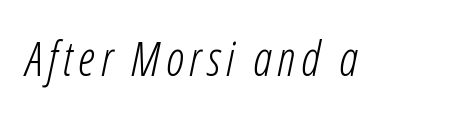
The image shows 47 px light, condensed type, italic (leaning right); set not underlined; low stroke contrast and a medium x-height.
